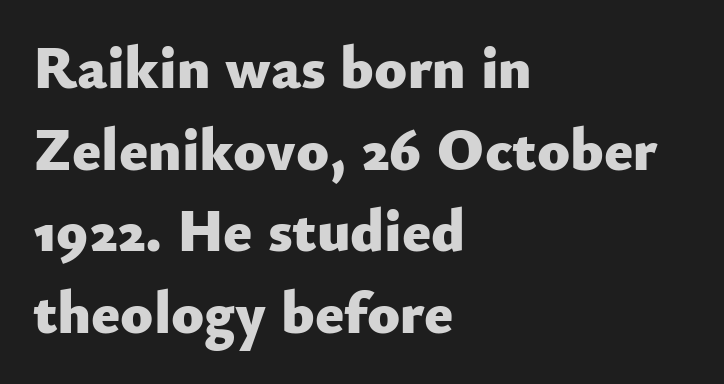
The image shows 60 px heavy sans-serif type, upright; set left-aligned, normal line spacing (1.36x), normal letter spacing, not underlined; low stroke contrast and a small x-height.
